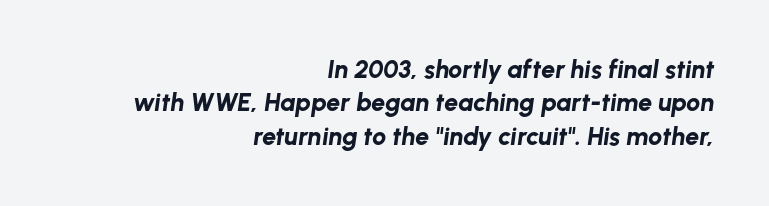
Slant detected: the letters are inclined. The tracking reads as untouched default to a designer's eye. These lines stack with their right ends in a neat column. Unmarked baselines from the first word to the last. Reading down the column, the eye jumps a familiar distance to each next line. Does the weight exceed regular? Yes, all the way to bold.
